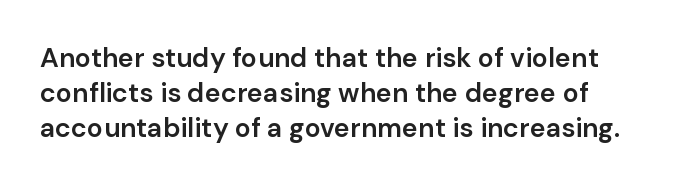
{"italic": "no", "bold": "semi", "underline": "no", "line_spacing": "normal", "line_spacing_ratio": 1.3, "letter_spacing": "normal", "letter_spacing_em": 0.0, "glyph_px": 27}
